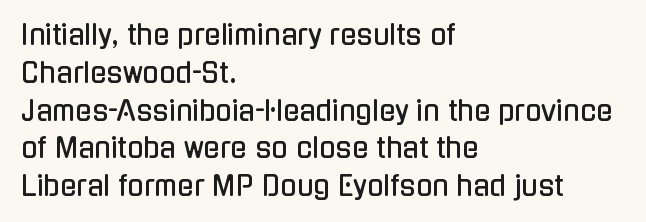
Q: Is the text italic (slanted)? A: No, it is upright.
Q: Is the text underlined? A: No.
Q: How is the paragraph aligned? A: Left-aligned.
Q: Is the spacing between letters normal or unusually wide? A: Normal.
Q: Is the spacing between lines tight, normal or loose? A: Normal.
